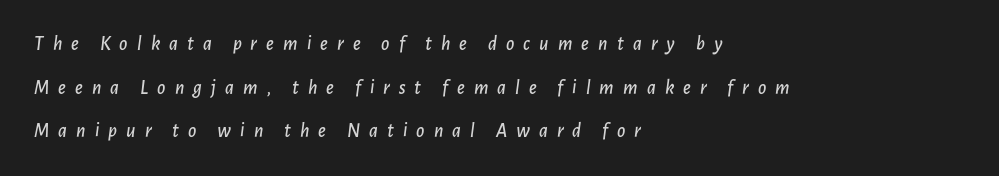
The image shows 20 px text type, italic (leaning right); set left-aligned, loose line spacing (2.18x), unusually wide letter spacing (+0.45 em), not underlined.
